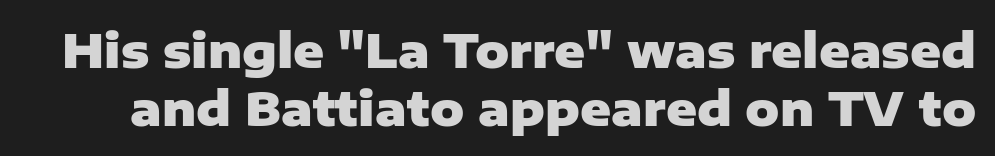
The image shows 47 px heavy sans-serif type, upright; set line spacing 1.23x, normal letter spacing, not underlined; low stroke contrast and a medium x-height.
